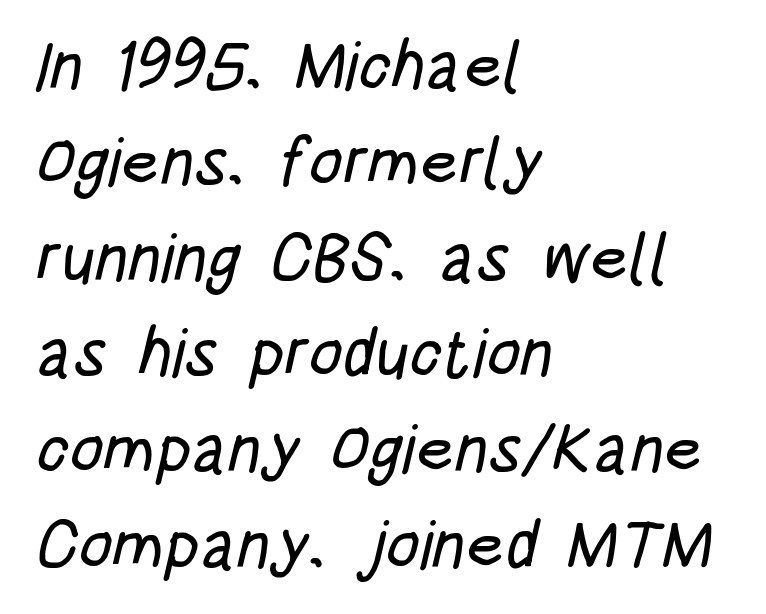
Q: Is the typeface a serif or a sans-serif typeface? A: Sans-serif.
Q: Is the text underlined? A: No.
Q: How is the paragraph aligned? A: Left-aligned.
Q: Is the spacing between letters normal or unusually wide? A: Normal.
Q: Is the spacing between lines tight, normal or loose? A: Normal.
Q: Width (condensed, normal, or wide)? A: Condensed.
Q: Stroke contrast? A: Low.
Q: x-height? A: Large.
Q: Monospaced? A: No.
